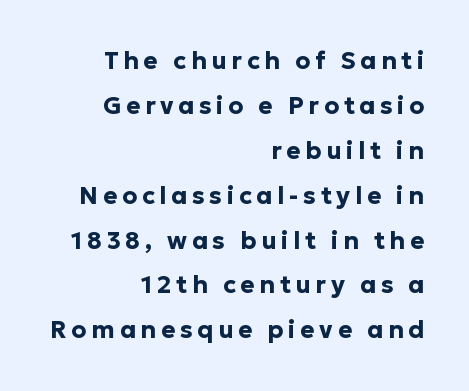
{"italic": "no", "bold": "yes", "underline": "no", "align": "right", "line_spacing_ratio": 1.87, "letter_spacing": "wide", "letter_spacing_em": 0.2, "glyph_px": 24}
